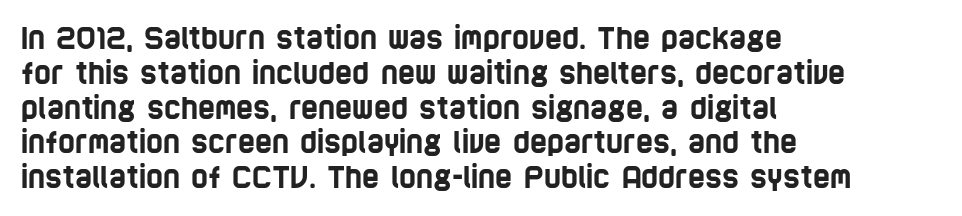
{"serif": "no", "width": "condensed", "stroke_contrast": "low", "x_height": "large", "monospaced": "no", "underline": "no", "align": "left", "line_spacing_ratio": 1.2, "letter_spacing": "normal", "letter_spacing_em": 0.0, "glyph_px": 29}
